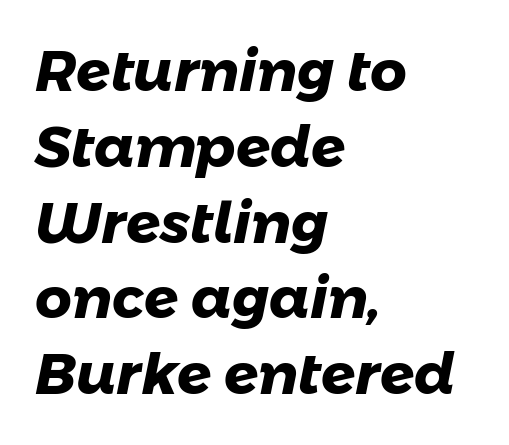
Q: Is the text bold? A: Yes.
Q: Is the typeface a serif or a sans-serif typeface? A: Sans-serif.
Q: Is the text underlined? A: No.
Q: How is the paragraph aligned? A: Left-aligned.
Q: Is the spacing between letters normal or unusually wide? A: Normal.
Q: Is the spacing between lines tight, normal or loose? A: Normal.
Q: Width (condensed, normal, or wide)? A: Normal.
Q: Stroke contrast? A: Low.
Q: x-height? A: Medium.
Q: Monospaced? A: No.
